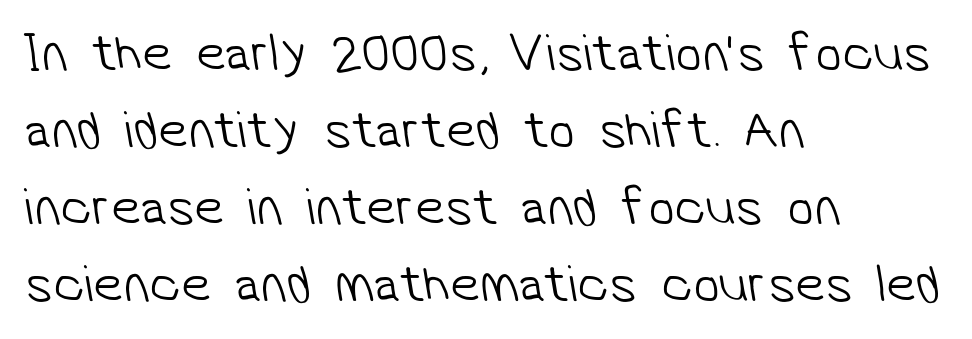
Q: Is the text bold? A: No.
Q: Is the typeface a serif or a sans-serif typeface? A: Sans-serif.
Q: Is the text underlined? A: No.
Q: How is the paragraph aligned? A: Left-aligned.
Q: Is the spacing between letters normal or unusually wide? A: Normal.
Q: Is the spacing between lines tight, normal or loose? A: Normal.
Q: Width (condensed, normal, or wide)? A: Normal.
Q: Stroke contrast? A: Low.
Q: x-height? A: Medium.
Q: Monospaced? A: No.
